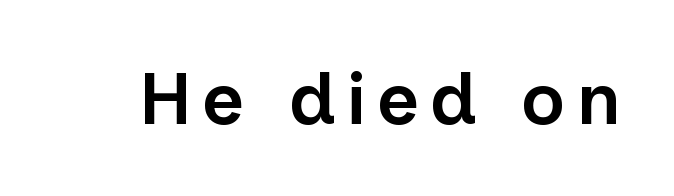
Does the weight exceed regular? Yes, but only to semibold. The baseline area is clear. Each letter keeps its own natural width here, so spacing adapts to shape. Posture: vertical. Unlike a traditional serif, this face leaves its strokes unadorned.
